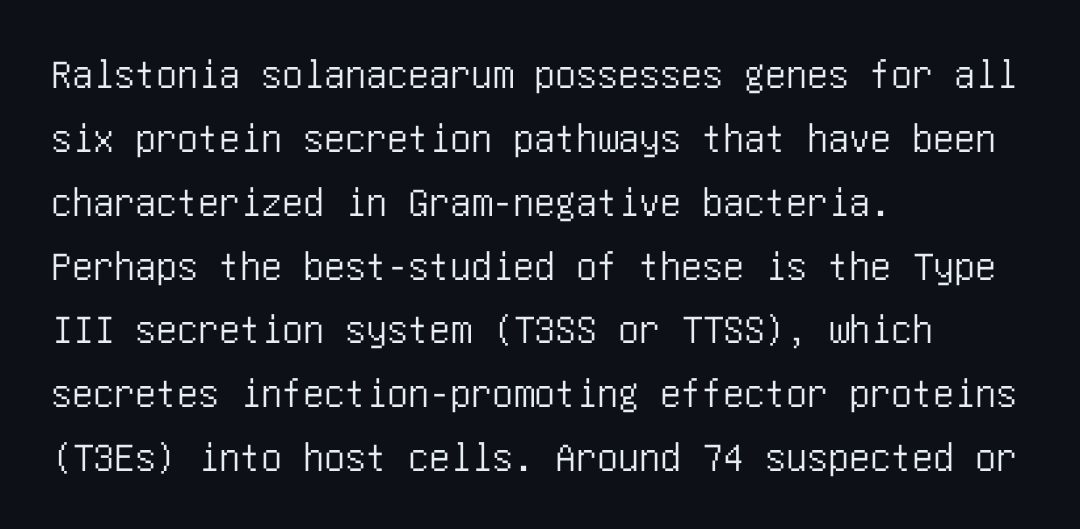
Type without underlining. What kind of face is this? One without serifs — a sans. Observe the ordinary spacing: letters are neighbours, not strangers. How would I describe the line gaps? Plain and ordinary.
